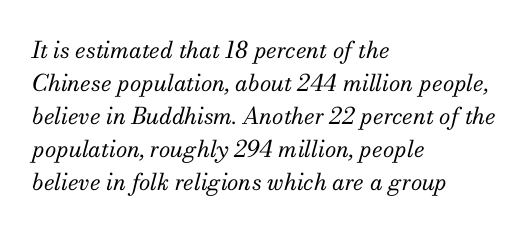
The image shows 23 px text type, italic (leaning right); set left-aligned, normal line spacing (1.43x), normal letter spacing, not underlined.
